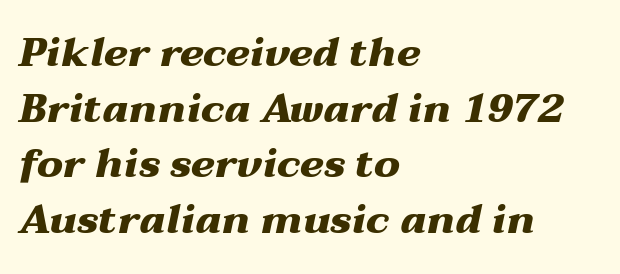
The image shows 40 px heavy, wide type, italic (leaning right); set left-aligned, normal line spacing (1.39x), normal letter spacing, not underlined; medium stroke contrast and a medium x-height.
